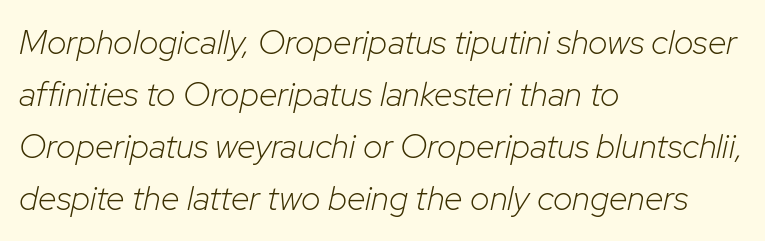
Q: Is the text bold? A: No.
Q: Is the text italic (slanted)? A: Yes, it leans right by about 12 degrees.
Q: Is the text underlined? A: No.
Q: How is the paragraph aligned? A: Left-aligned.
Q: Is the spacing between letters normal or unusually wide? A: Normal.
Q: Is the spacing between lines tight, normal or loose? A: Normal.
Q: Width (condensed, normal, or wide)? A: Normal.
Q: Stroke contrast? A: Low.
Q: x-height? A: Medium.
Q: Monospaced? A: No.
